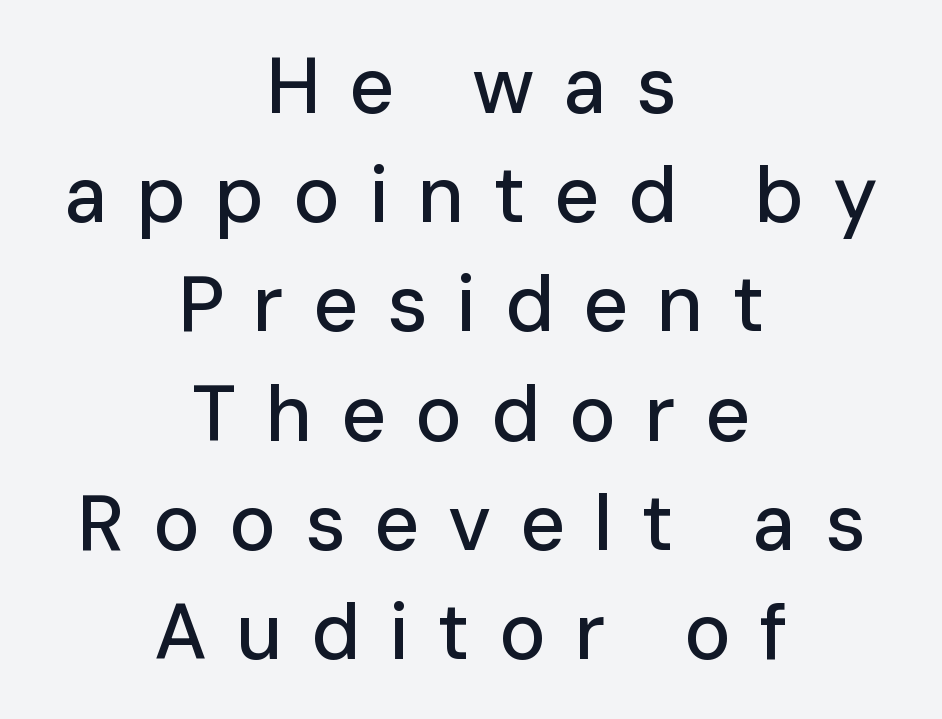
Q: Is the text italic (slanted)? A: No, it is upright.
Q: Is the typeface a serif or a sans-serif typeface? A: Sans-serif.
Q: Is the text underlined? A: No.
Q: How is the paragraph aligned? A: Centered.
Q: Is the spacing between letters normal or unusually wide? A: Unusually wide.
Q: Is the spacing between lines tight, normal or loose? A: Normal.
Q: Width (condensed, normal, or wide)? A: Normal.
Q: Stroke contrast? A: Low.
Q: x-height? A: Medium.
Q: Monospaced? A: No.
